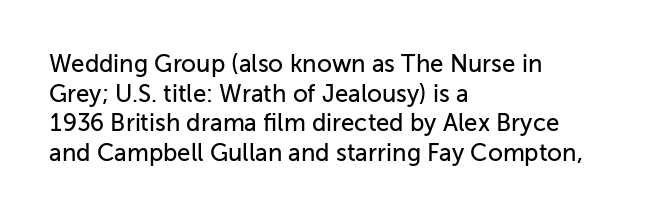
{"italic": "no", "underline": "no", "align": "left", "line_spacing_ratio": 1.23, "letter_spacing": "normal", "letter_spacing_em": 0.0, "glyph_px": 24}
